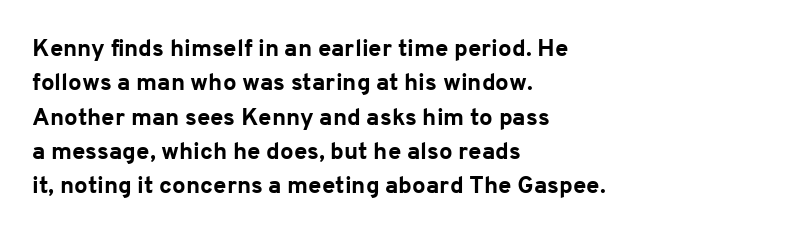
Q: Is the text bold? A: Yes.
Q: Is the text italic (slanted)? A: No, it is upright.
Q: Is the text underlined? A: No.
Q: How is the paragraph aligned? A: Left-aligned.
Q: Is the spacing between letters normal or unusually wide? A: Normal.
Q: Is the spacing between lines tight, normal or loose? A: Normal.
